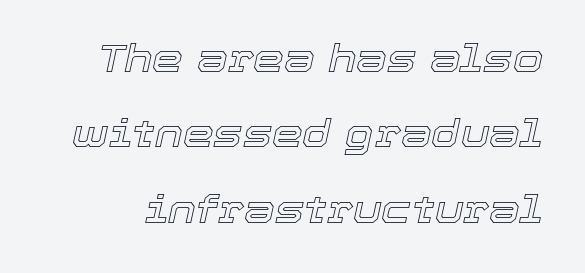
{"italic": "yes", "lean": "right", "slant_degrees": 12, "width": "normal", "x_height": "medium", "monospaced": "no", "underline": "no", "line_spacing": "loose", "line_spacing_ratio": 1.93, "letter_spacing": "normal", "letter_spacing_em": 0.0, "glyph_px": 39}
